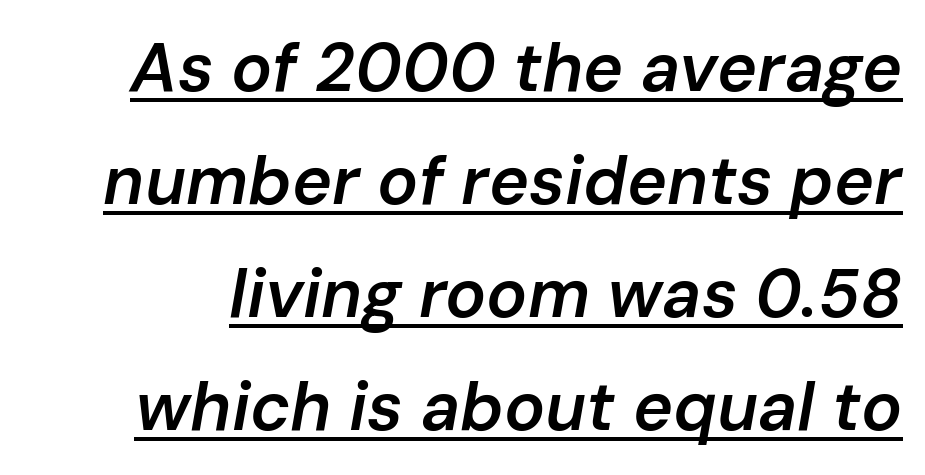
The image shows 68 px semibold type, italic (leaning right); set normal line spacing (1.66x), normal letter spacing, underlined; low stroke contrast and a medium x-height.
